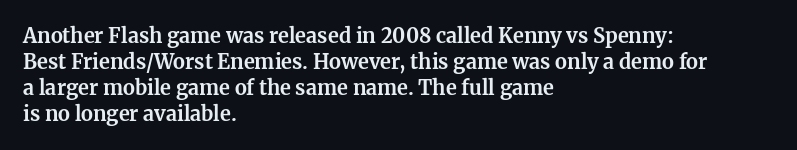
The image shows 20 px bold type, upright; set left-aligned, normal line spacing (1.3x), normal letter spacing, not underlined.
